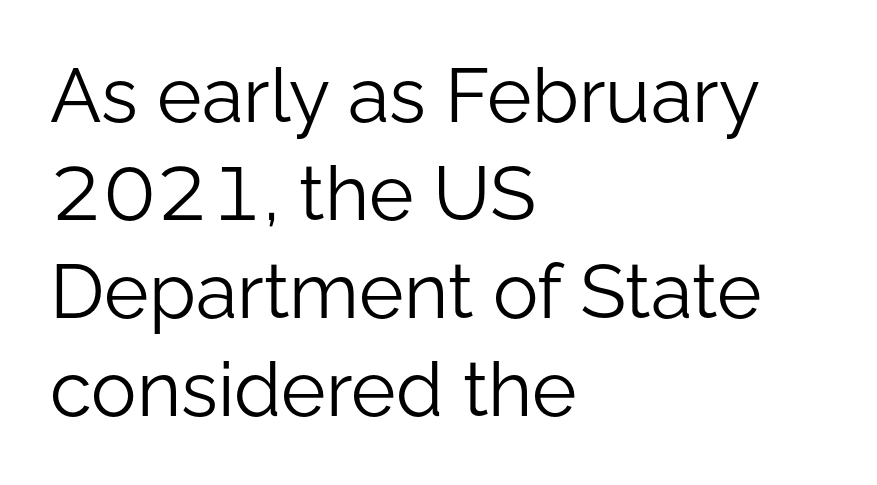
The horizontal fit of the characters is conventional and even. To sum up the face: it is a sans, with no serifs. Unbolded letterforms with no extra heft. Notice how the stems are strictly vertical — no italics here. A clean baseline with only descenders dipping below it.
